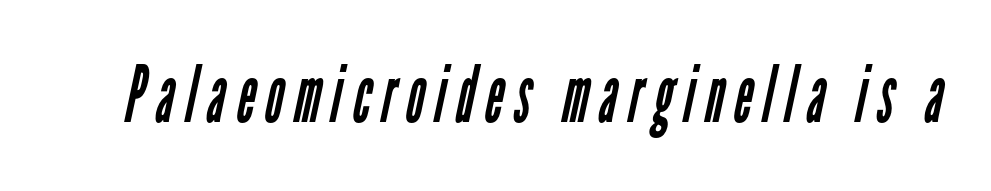
The image shows 79 px regular-weight, condensed sans-serif type; set not underlined; low stroke contrast and a medium x-height.
